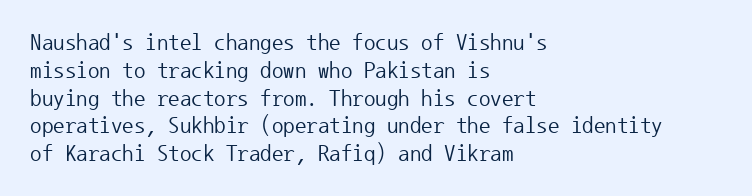
Italic: no, the glyphs are upright roman. Typeset ragged right — the left edge is the straight one. The gaps between neighbouring characters are ordinary and unremarkable. No letter is thick-stroked: the sample isn't bold. Lines of text with bare space underneath.
